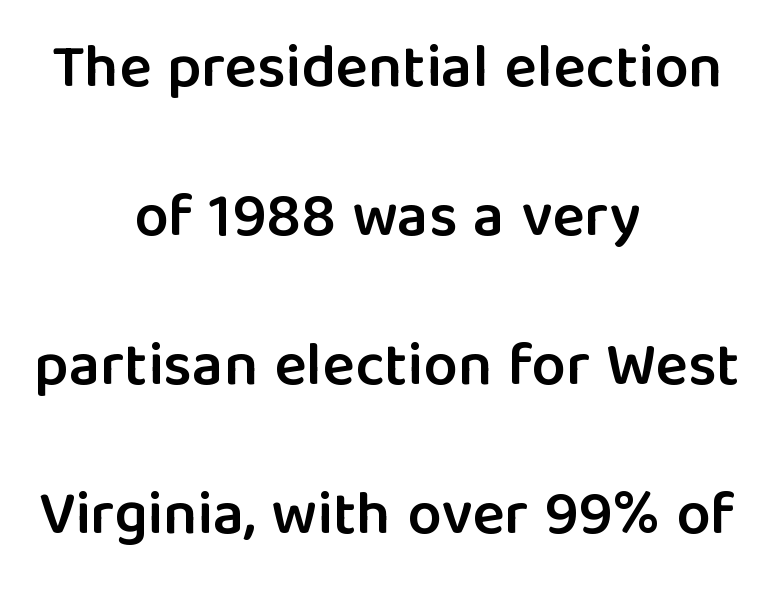
Q: Is the text bold? A: Semi-bold.
Q: Is the text italic (slanted)? A: No, it is upright.
Q: Is the typeface a serif or a sans-serif typeface? A: Sans-serif.
Q: Is the text underlined? A: No.
Q: How is the paragraph aligned? A: Centered.
Q: Is the spacing between letters normal or unusually wide? A: Normal.
Q: Is the spacing between lines tight, normal or loose? A: Loose.
Q: Width (condensed, normal, or wide)? A: Normal.
Q: Stroke contrast? A: Low.
Q: x-height? A: Medium.
Q: Monospaced? A: No.
